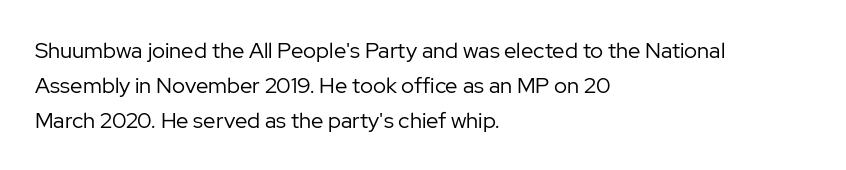
Q: Is the text bold? A: No.
Q: Is the text italic (slanted)? A: No, it is upright.
Q: Is the text underlined? A: No.
Q: How is the paragraph aligned? A: Left-aligned.
Q: Is the spacing between letters normal or unusually wide? A: Normal.
Q: Is the spacing between lines tight, normal or loose? A: Normal.
